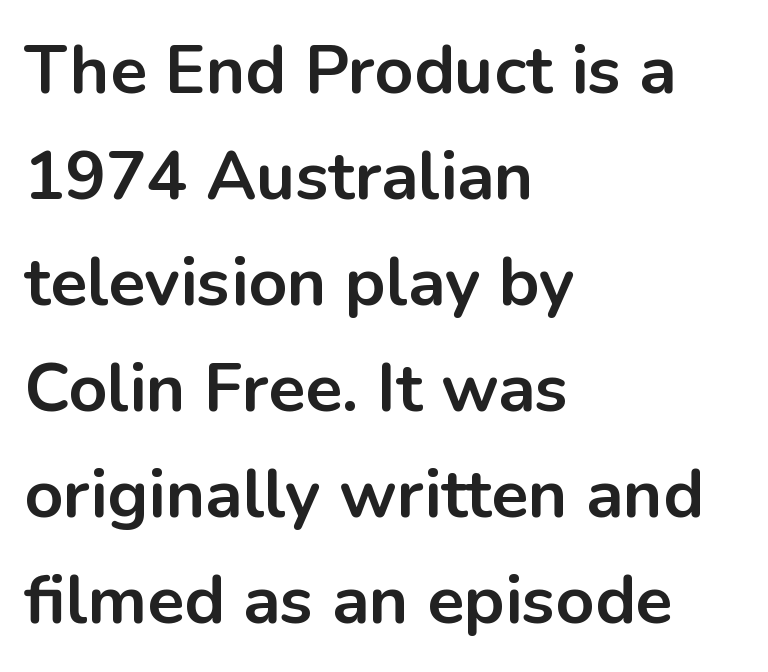
{"serif": "no", "italic": "no", "bold": "yes", "weight": "bold", "width": "normal", "stroke_contrast": "low", "x_height": "medium", "monospaced": "no", "underline": "no", "align": "left", "line_spacing": "normal", "line_spacing_ratio": 1.56, "letter_spacing": "normal", "letter_spacing_em": 0.0, "glyph_px": 68}
